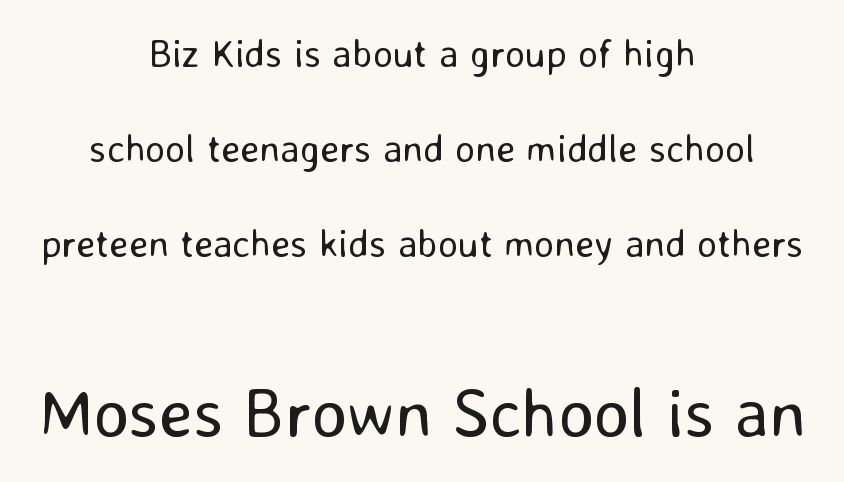
The image shows 69 px regular-weight sans-serif type, upright; set centered, loose line spacing (2.43x), normal letter spacing, not underlined; the second (bottom) block is 1.77x larger; low stroke contrast and a medium x-height.
